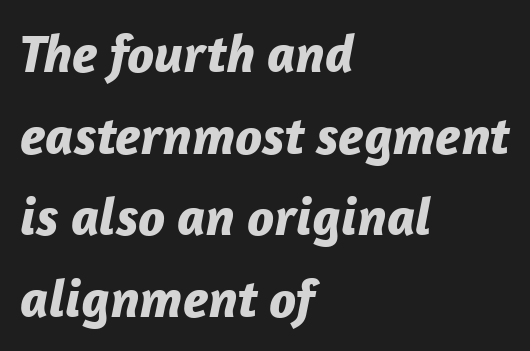
The face used here is rendered with its standard letterfit. The passage shown is not underscored anywhere. The paragraph shown leans on its left margin. In terms of posture, this sample is oblique.
